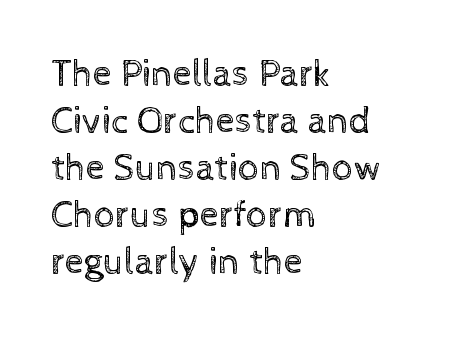
Q: Is the text bold? A: No.
Q: Is the text italic (slanted)? A: No, it is upright.
Q: Is the text underlined? A: No.
Q: How is the paragraph aligned? A: Left-aligned.
Q: Is the spacing between letters normal or unusually wide? A: Normal.
Q: Width (condensed, normal, or wide)? A: Normal.
Q: x-height? A: Medium.
Q: Monospaced? A: No.
